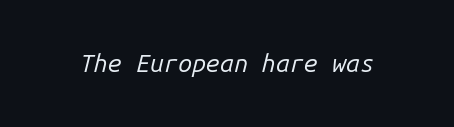
The image shows 25 px text type, italic (leaning right); set normal letter spacing, not underlined.
